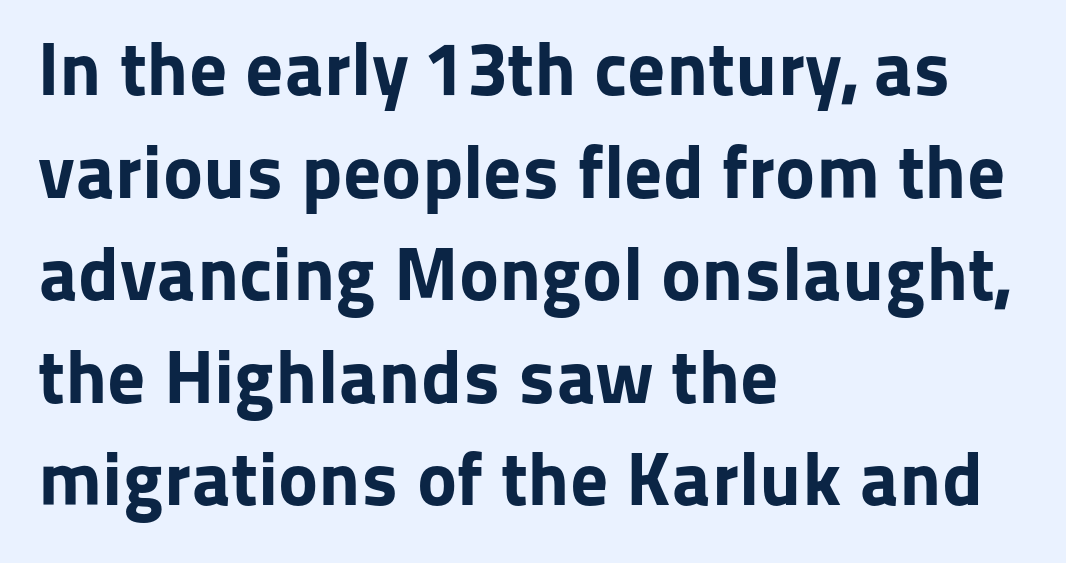
The image shows 76 px bold sans-serif type, upright; set left-aligned, normal line spacing (1.35x), normal letter spacing, not underlined; low stroke contrast and a medium x-height.
